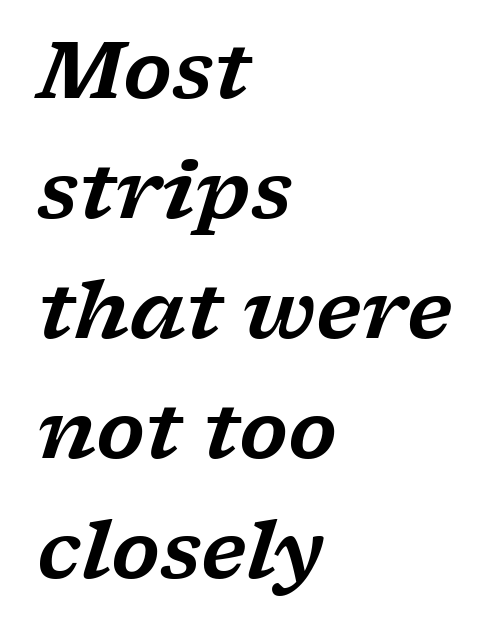
{"serif": "yes", "italic": "yes", "lean": "right", "slant_degrees": 17, "width": "wide", "stroke_contrast": "low", "x_height": "medium", "monospaced": "no", "underline": "no", "align": "left", "line_spacing": "normal", "line_spacing_ratio": 1.52, "letter_spacing": "normal", "letter_spacing_em": 0.0, "glyph_px": 79}
